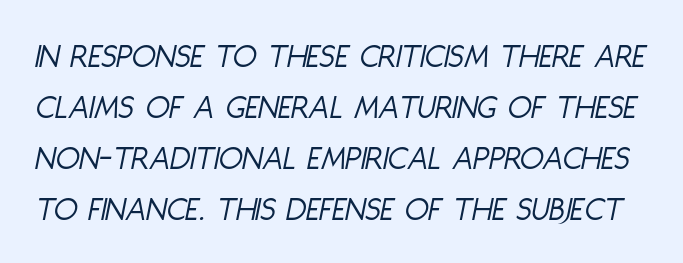
{"italic": "yes", "lean": "right", "slant_degrees": 11, "bold": "no", "weight": "light", "width": "condensed", "stroke_contrast": "low", "x_height": "large", "monospaced": "no", "underline": "no", "line_spacing": "normal", "line_spacing_ratio": 1.46, "letter_spacing": "normal", "letter_spacing_em": 0.0, "glyph_px": 35}
